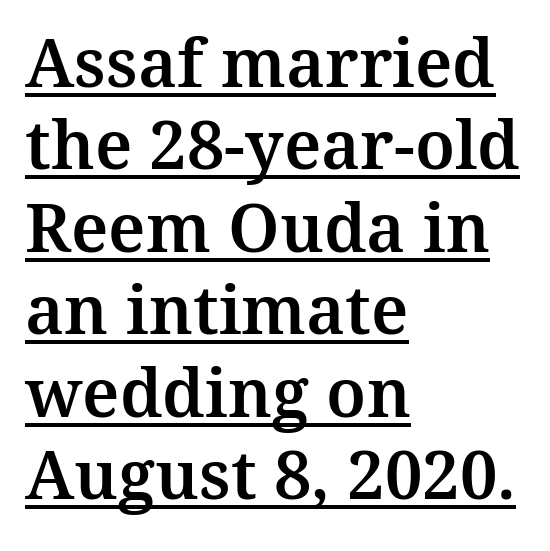
Q: Is the text italic (slanted)? A: No, it is upright.
Q: Is the typeface a serif or a sans-serif typeface? A: Serif.
Q: Is the text underlined? A: Yes.
Q: How is the paragraph aligned? A: Left-aligned.
Q: Is the spacing between letters normal or unusually wide? A: Normal.
Q: Width (condensed, normal, or wide)? A: Normal.
Q: Stroke contrast? A: Medium.
Q: x-height? A: Medium.
Q: Monospaced? A: No.
